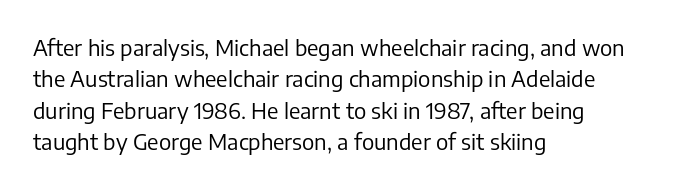
The line-height multiplier appears to be the usual default. The ragged edge is on the right, which tells us the setting is flush left. A typesetter would mark this as roman, not italic. This sample uses plain, unmodified letter spacing. No letter is thick-stroked: the sample isn't bold.
